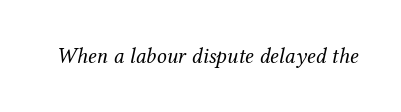
Compared with typical body copy, the letter spacing here is the same. Style check: oblique. Stems here are at most as thick as an everyday book face. Bare-footed words on every line.
